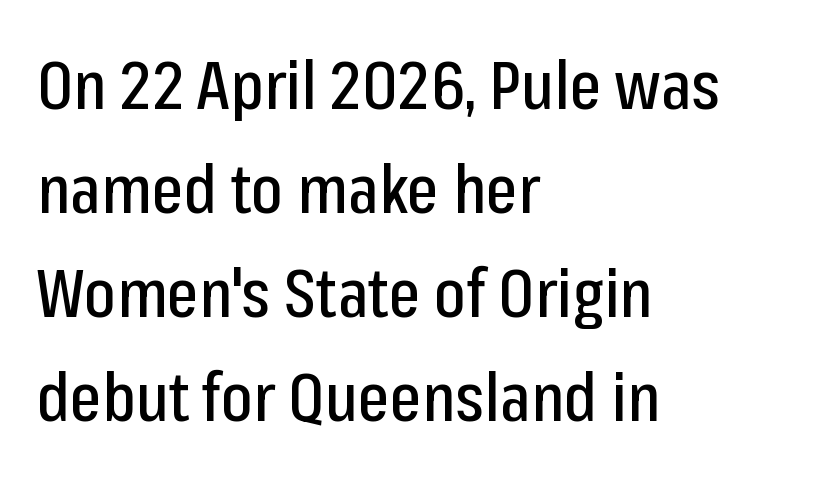
{"serif": "no", "italic": "no", "width": "condensed", "stroke_contrast": "low", "x_height": "medium", "monospaced": "no", "underline": "no", "align": "left", "line_spacing": "normal", "line_spacing_ratio": 1.55, "letter_spacing": "normal", "letter_spacing_em": 0.0, "glyph_px": 67}
